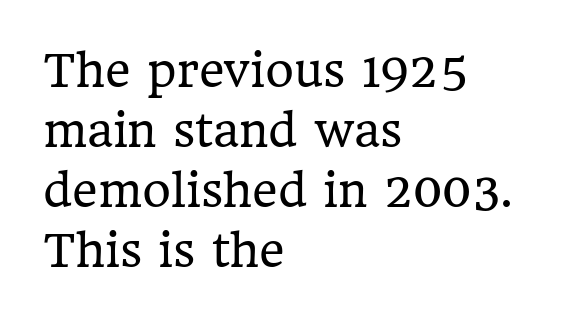
{"serif": "yes", "italic": "no", "bold": "no", "weight": "regular", "width": "normal", "stroke_contrast": "low", "x_height": "medium", "monospaced": "no", "underline": "no", "align": "left", "line_spacing": "normal", "line_spacing_ratio": 1.36, "letter_spacing": "normal", "letter_spacing_em": 0.0, "glyph_px": 44}
